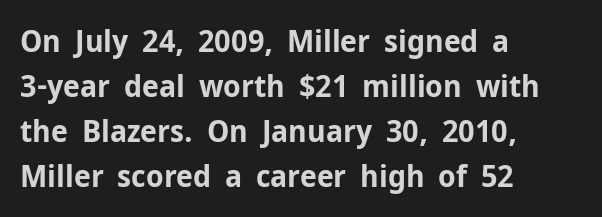
Q: Is the text bold? A: Yes.
Q: Is the text italic (slanted)? A: No, it is upright.
Q: Is the typeface a serif or a sans-serif typeface? A: Sans-serif.
Q: Is the text underlined? A: No.
Q: How is the paragraph aligned? A: Left-aligned.
Q: Is the spacing between letters normal or unusually wide? A: Normal.
Q: Is the spacing between lines tight, normal or loose? A: Normal.
Q: Width (condensed, normal, or wide)? A: Normal.
Q: Stroke contrast? A: Low.
Q: x-height? A: Medium.
Q: Monospaced? A: No.
